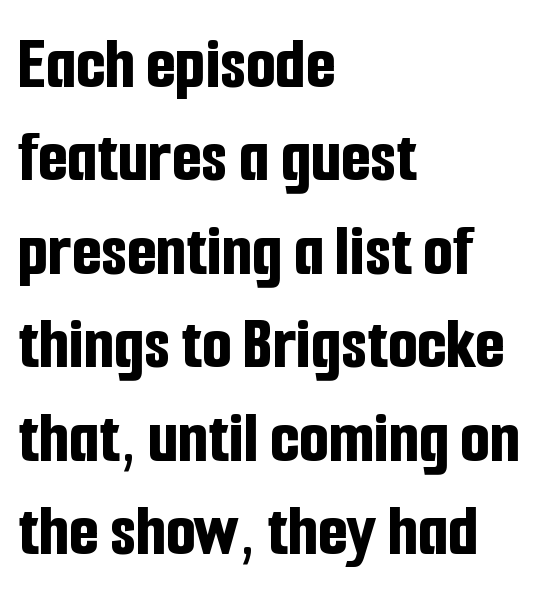
The image shows 76 px bold, condensed sans-serif type, upright; set left-aligned, line spacing 1.23x, normal letter spacing, not underlined; low stroke contrast and a medium x-height.
